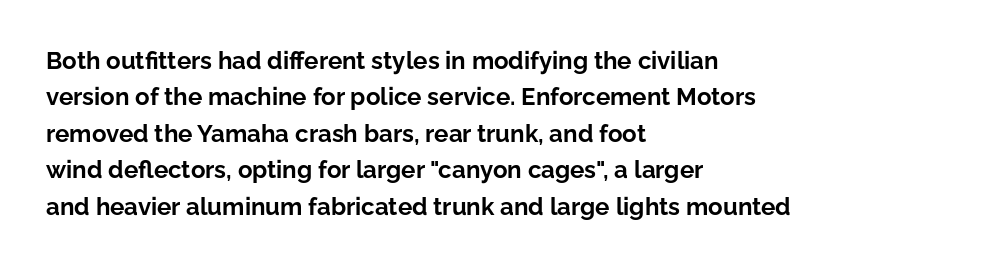
{"italic": "no", "bold": "yes", "underline": "no", "align": "left", "line_spacing": "normal", "line_spacing_ratio": 1.52, "letter_spacing": "normal", "letter_spacing_em": 0.0, "glyph_px": 24}
